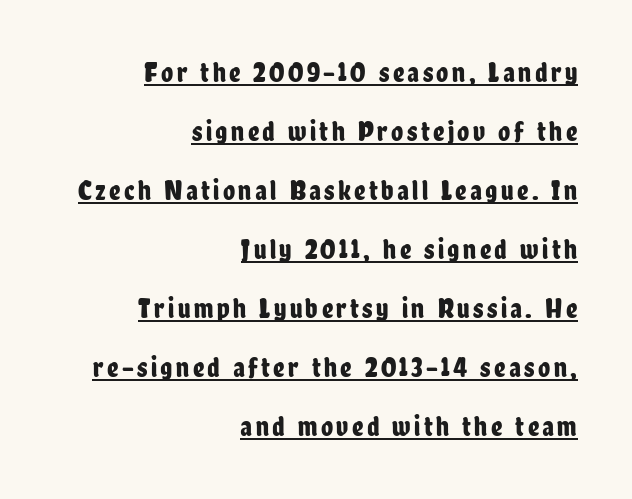
The image shows 28 px condensed sans-serif type, upright; set right-aligned, loose line spacing (2.11x), underlined; low stroke contrast and a medium x-height.
